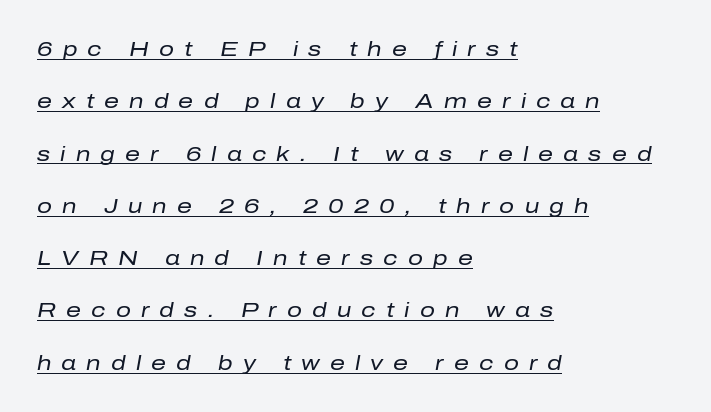
{"italic": "yes", "lean": "right", "slant_degrees": 10, "bold": "no", "underline": "yes", "align": "left", "line_spacing": "loose", "line_spacing_ratio": 2.49, "letter_spacing": "wide", "letter_spacing_em": 0.48, "glyph_px": 21}
